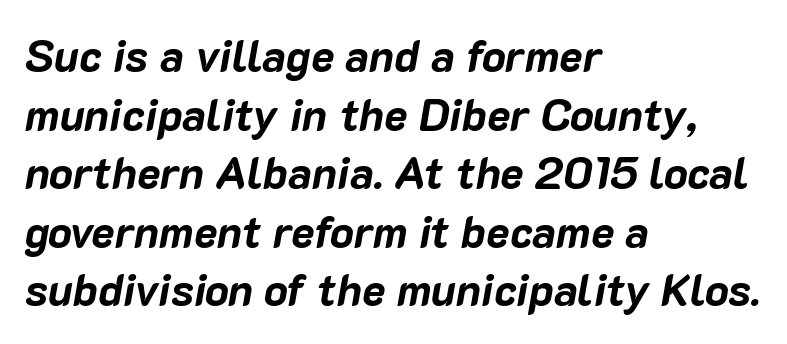
{"italic": "yes", "lean": "right", "slant_degrees": 10, "bold": "yes", "weight": "bold", "width": "normal", "stroke_contrast": "low", "x_height": "medium", "monospaced": "no", "underline": "no", "align": "left", "line_spacing": "normal", "line_spacing_ratio": 1.33, "letter_spacing": "normal", "letter_spacing_em": 0.0, "glyph_px": 44}
